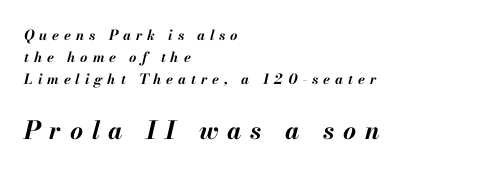
Each line starts at the same left margin while the right side varies. Plain, unruled lines of type. Block two is the big one; block one sits smaller above it. When letters slant like this, we call the style italic. Loose tracking; the words dissolve into strings of separated letters.
